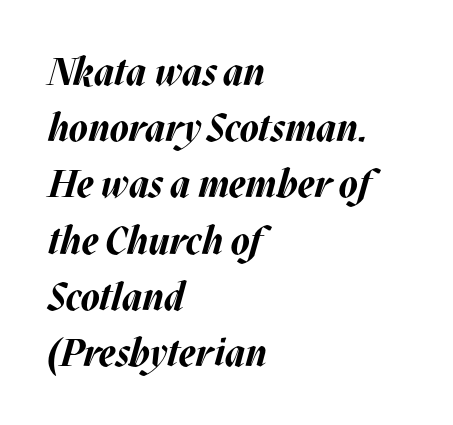
{"italic": "yes", "lean": "right", "slant_degrees": 17, "bold": "yes", "weight": "bold", "width": "normal", "stroke_contrast": "medium", "x_height": "large", "monospaced": "no", "underline": "no", "align": "left", "line_spacing": "normal", "line_spacing_ratio": 1.48, "letter_spacing": "normal", "letter_spacing_em": 0.0, "glyph_px": 38}
